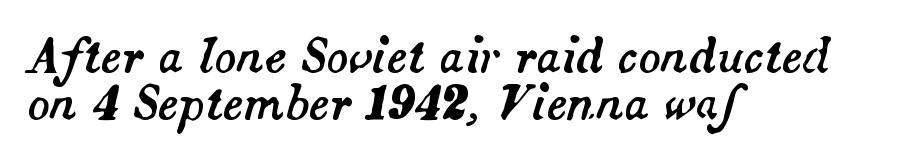
Q: Is the text italic (slanted)? A: Yes, it leans right by about 14 degrees.
Q: Is the text underlined? A: No.
Q: How is the paragraph aligned? A: Left-aligned.
Q: Is the spacing between letters normal or unusually wide? A: Normal.
Q: Is the spacing between lines tight, normal or loose? A: Tight.
Q: Width (condensed, normal, or wide)? A: Normal.
Q: Stroke contrast? A: Medium.
Q: x-height? A: Small.
Q: Monospaced? A: No.
